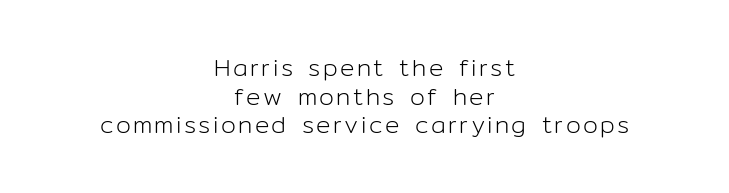
The letters look calm and open, with moderate or lighter stems. A centered setting, common on invitations and titles, is used for this passage. If you drew a line through each stem, it would be perfectly vertical. This rendering features lettering with no underline.
